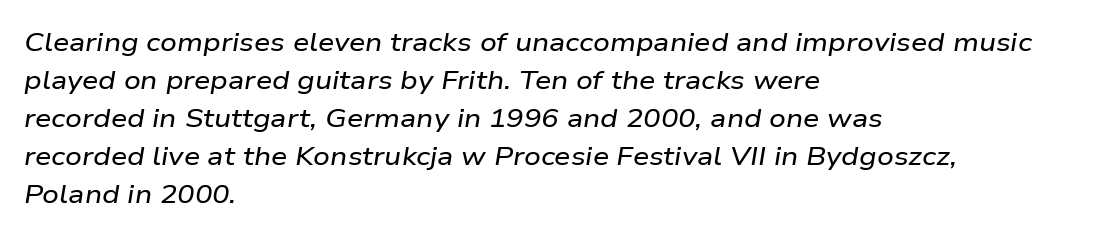
Compared with typical body copy, the letter spacing here is the same. The lettering tilts uniformly, giving the passage an italic look. The paragraph has a hard left edge and a soft right edge. The space beneath each line is pristine and unruled. Regarding leading, the lines here are spaced in the standard way.
